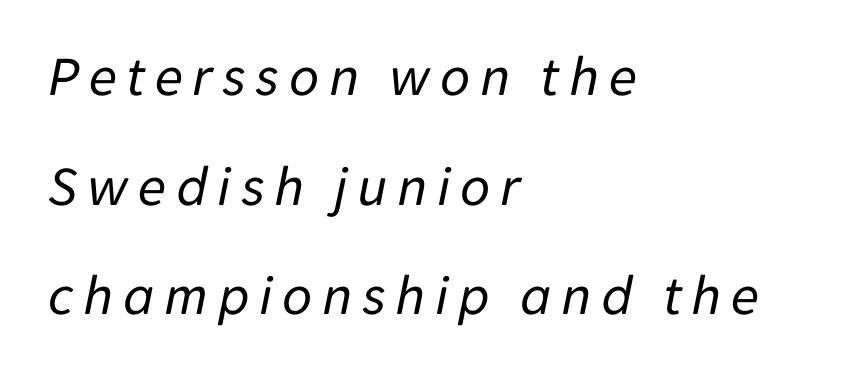
{"italic": "yes", "lean": "right", "slant_degrees": 11, "bold": "no", "weight": "regular", "width": "normal", "stroke_contrast": "low", "x_height": "medium", "monospaced": "no", "underline": "no", "align": "left", "line_spacing_ratio": 1.89, "glyph_px": 58}
